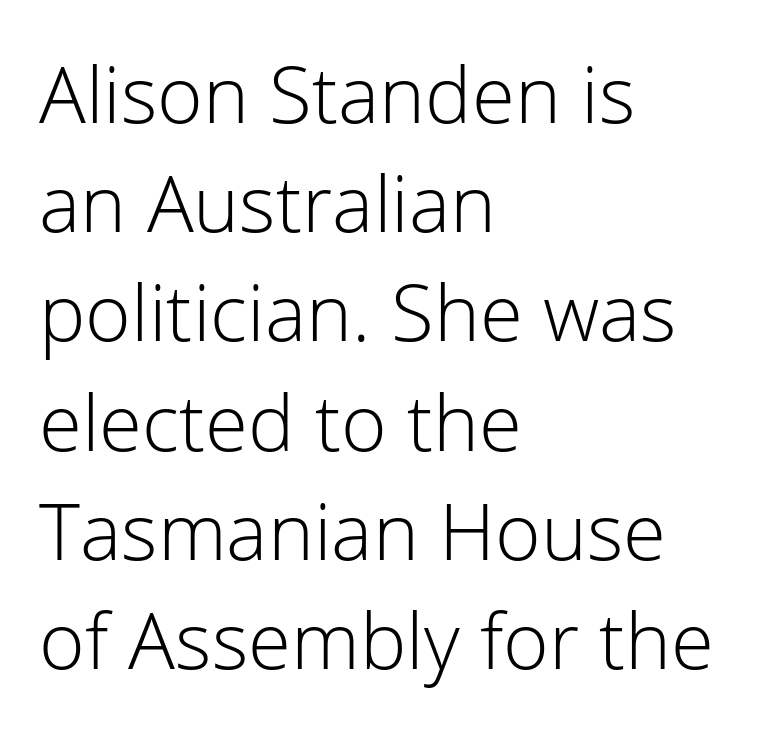
On a weight scale, this lands at 450 or below. No extra tracking has been applied to these lines. Unlike italic type, these characters show no tilt at all. Teacher's note: observe the even left margin — that is flush-left alignment.
